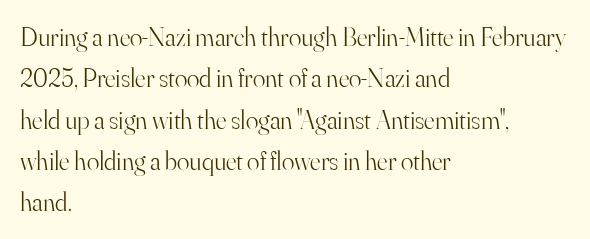
{"italic": "no", "bold": "no", "underline": "no", "align": "left", "line_spacing": "normal", "line_spacing_ratio": 1.59, "letter_spacing": "normal", "letter_spacing_em": 0.0, "glyph_px": 26}
